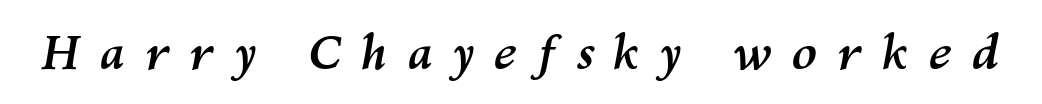
The image shows 47 px semibold type, italic (leaning right); set unusually wide letter spacing (+0.41 em), not underlined; medium stroke contrast and a medium x-height.
